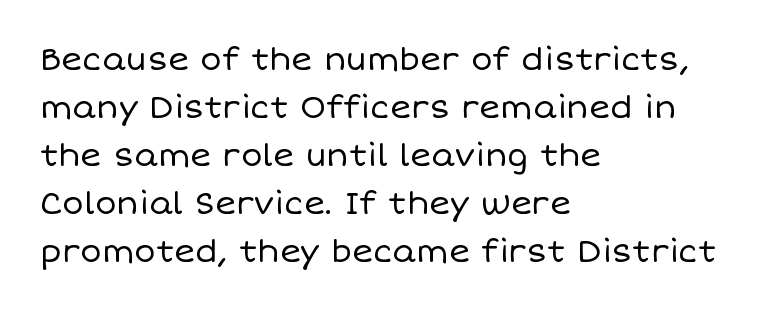
The image shows 32 px regular-weight type, upright; set left-aligned, normal line spacing (1.5x), normal letter spacing, not underlined; low stroke contrast and a large x-height.
